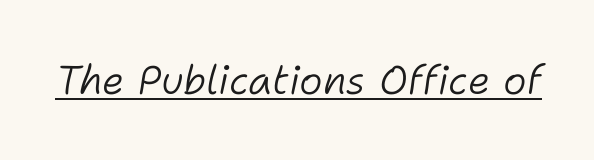
The image shows 40 px light type, italic (leaning right); set normal letter spacing, underlined; low stroke contrast and a medium x-height.
